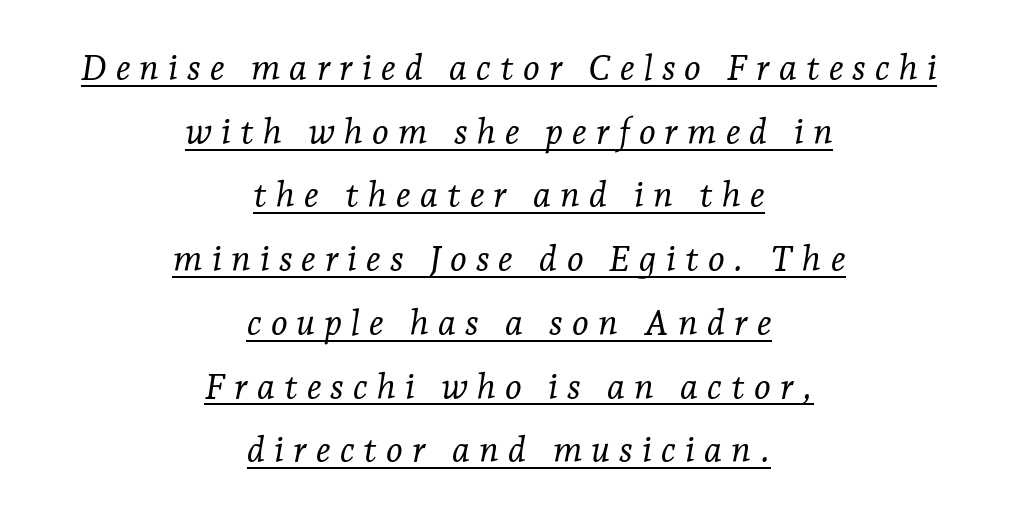
The image shows 36 px light serif type, italic (leaning right); set centered, line spacing 1.77x, unusually wide letter spacing (+0.25 em), underlined; low stroke contrast and a medium x-height.
